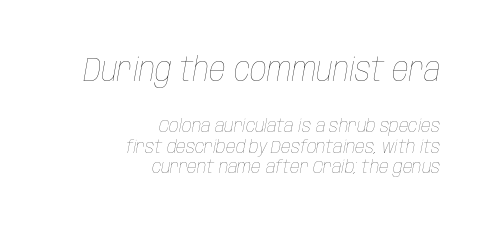
{"italic": "yes", "lean": "right", "slant_degrees": 10, "bold": "no", "weight": "thin", "width": "condensed", "stroke_contrast": "low", "x_height": "large", "monospaced": "no", "underline": "no", "align": "right", "line_spacing": "tight", "line_spacing_ratio": 1.08, "letter_spacing": "normal", "letter_spacing_em": 0.0, "larger_block": "first", "size_ratio": 1.74, "glyph_px": 33}
